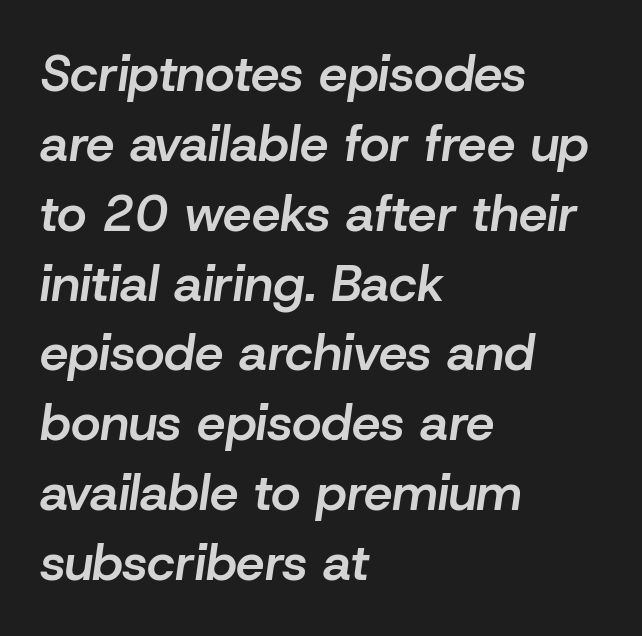
You can tell it's italic because the verticals aren't actually vertical. Beneath every word, the page is bare. Successive baselines arrive at the customary interval. Character widths vary here, with narrow letters taking less room than wide ones.
